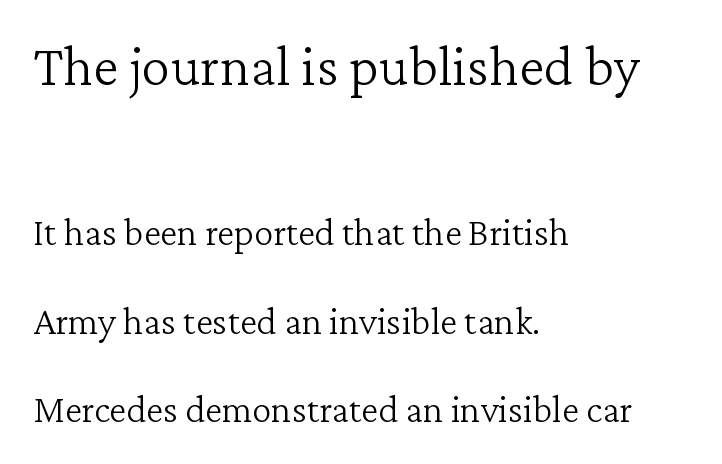
{"serif": "yes", "italic": "no", "bold": "no", "weight": "light", "width": "normal", "stroke_contrast": "low", "x_height": "medium", "monospaced": "no", "underline": "no", "align": "left", "line_spacing": "loose", "line_spacing_ratio": 2.26, "letter_spacing": "normal", "letter_spacing_em": 0.0, "larger_block": "first", "size_ratio": 1.49, "glyph_px": 58}
